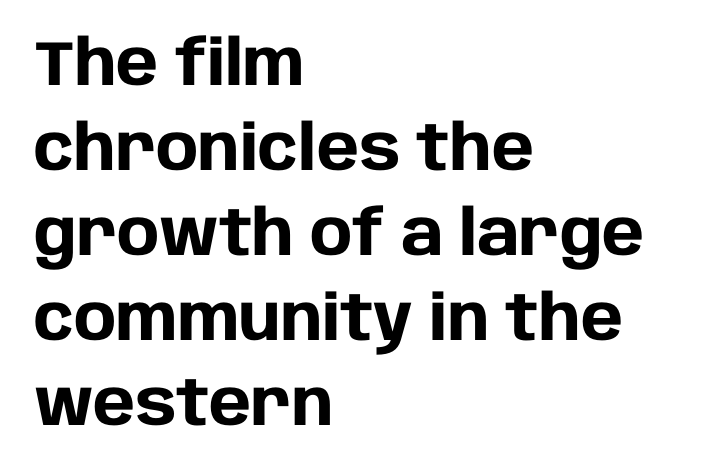
Q: Is the text bold? A: Yes.
Q: Is the text italic (slanted)? A: No, it is upright.
Q: Is the typeface a serif or a sans-serif typeface? A: Sans-serif.
Q: Is the text underlined? A: No.
Q: How is the paragraph aligned? A: Left-aligned.
Q: Is the spacing between letters normal or unusually wide? A: Normal.
Q: Is the spacing between lines tight, normal or loose? A: Normal.
Q: Width (condensed, normal, or wide)? A: Normal.
Q: Stroke contrast? A: Low.
Q: x-height? A: Large.
Q: Monospaced? A: No.
